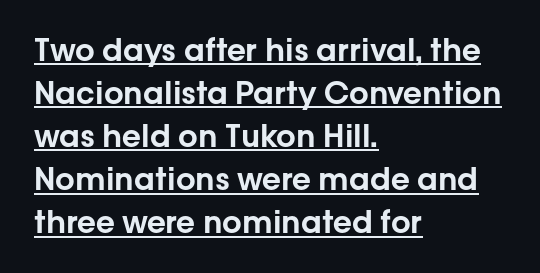
The image shows 31 px sans-serif type, upright; set left-aligned, normal line spacing (1.39x), normal letter spacing, underlined; low stroke contrast and a medium x-height.
